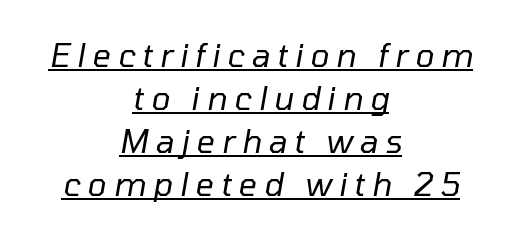
The image shows 32 px regular-weight type, italic (leaning right); set centered, normal line spacing (1.34x), unusually wide letter spacing (+0.22 em), underlined; low stroke contrast and a medium x-height.
